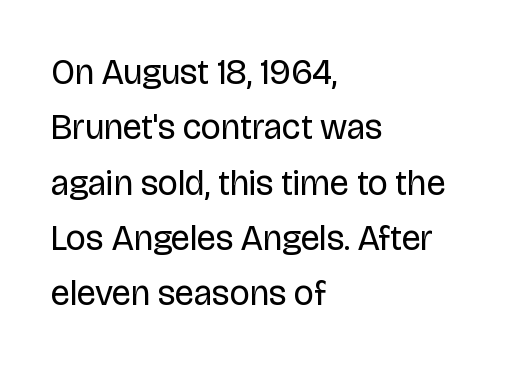
The type family on display is of the sans-serif kind. These lines were composed using upright roman letters. The type is set solid horizontally, with unmodified tracking. Compared with a centered layout, this one pins lines to the left instead. The passage shown is not bold in any degree.
